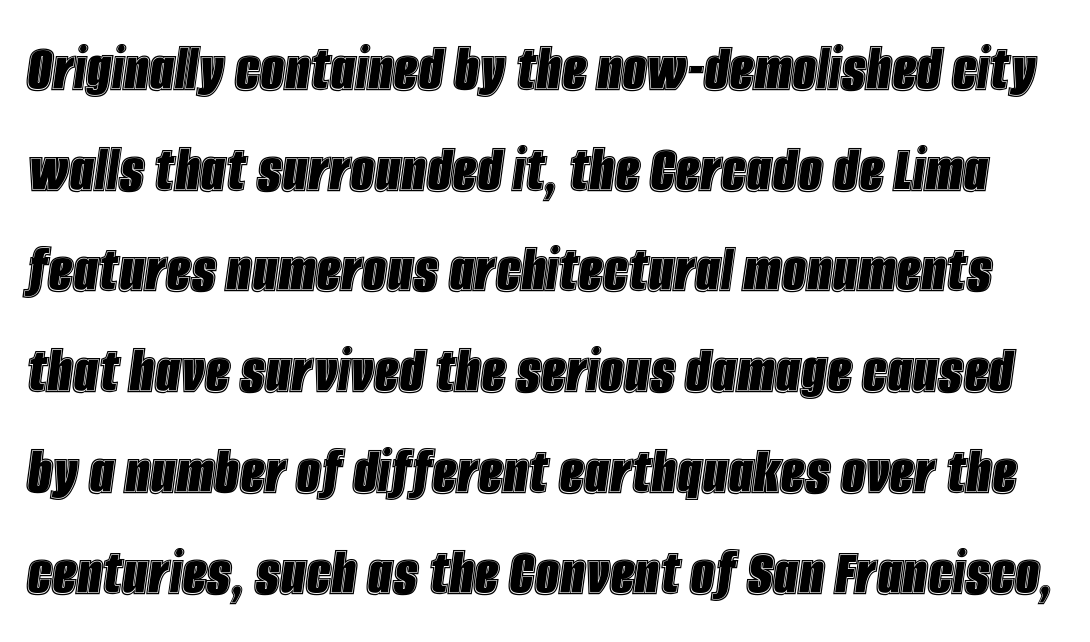
Q: Is the text italic (slanted)? A: Yes, it leans right by about 8 degrees.
Q: Is the text underlined? A: No.
Q: Is the spacing between letters normal or unusually wide? A: Normal.
Q: Is the spacing between lines tight, normal or loose? A: Normal.
Q: Width (condensed, normal, or wide)? A: Condensed.
Q: x-height? A: Large.
Q: Monospaced? A: No.
